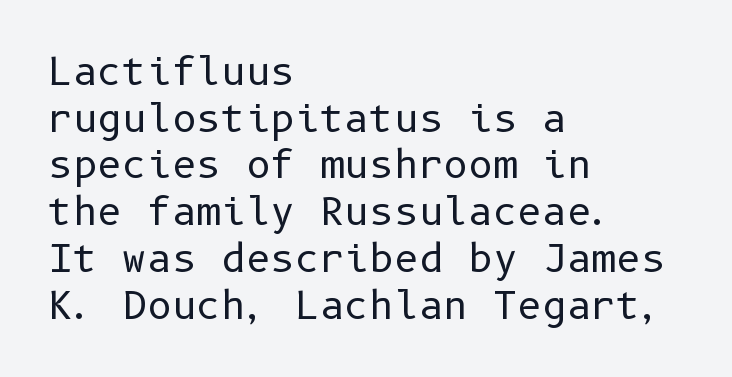
Is the letter spacing exaggerated? No — it looks like the ordinary default. Rule under the text: the space is simply empty. Stroke thickness stays within the range of a standard reading face or lighter. Does the lettering tilt? It doesn't — this is upright. The rag falls on the right side of this text block. Serifs: no, the terminals of the letterforms are clean.
